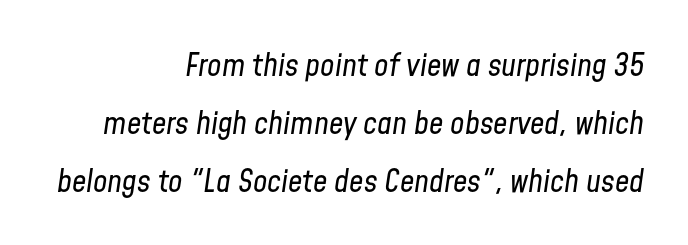
Q: Is the text bold? A: No.
Q: Is the text italic (slanted)? A: Yes, it leans right by about 8 degrees.
Q: Is the text underlined? A: No.
Q: How is the paragraph aligned? A: Right-aligned.
Q: Is the spacing between letters normal or unusually wide? A: Normal.
Q: Width (condensed, normal, or wide)? A: Condensed.
Q: Stroke contrast? A: Low.
Q: x-height? A: Medium.
Q: Monospaced? A: No.
